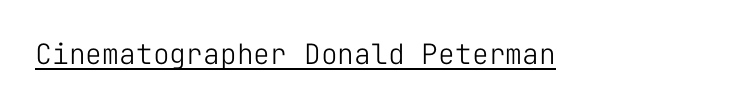
{"serif": "no", "italic": "no", "bold": "no", "weight": "light", "width": "normal", "stroke_contrast": "low", "x_height": "medium", "monospaced": "yes", "underline": "yes", "letter_spacing": "normal", "letter_spacing_em": 0.0, "glyph_px": 28}
